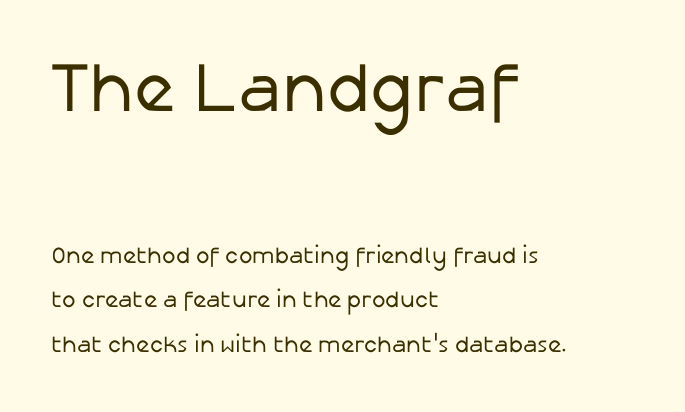
Block one is the big one; block two sits smaller underneath. Note the varied advance widths — an 'i' is clearly narrower than an 'm'. Vertically, the passage feels expansive, rows floating well apart. Each word holds together tightly as a unit, with standard inter-letter gaps.
